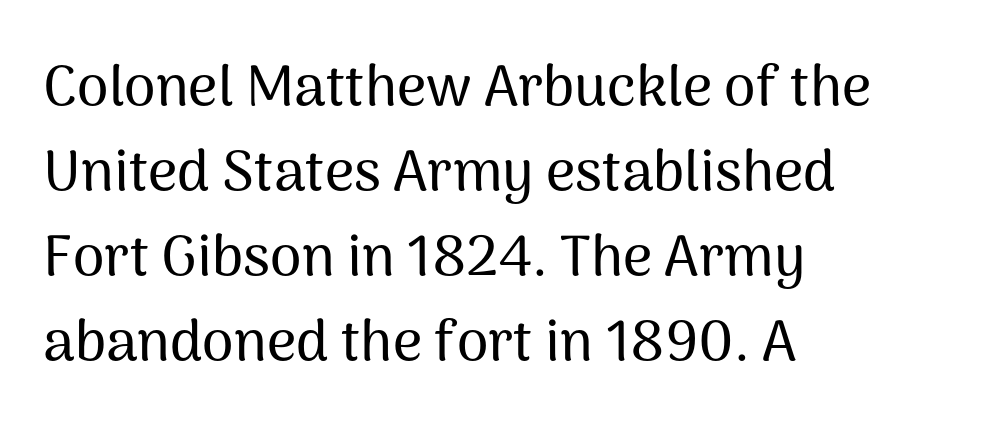
The image shows 57 px sans-serif type, upright; set left-aligned, normal line spacing (1.49x), normal letter spacing, not underlined; medium stroke contrast and a medium x-height.
